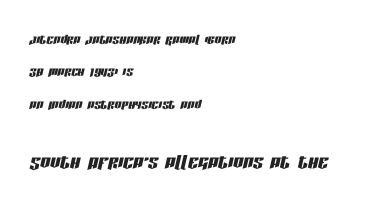
Q: Is the text italic (slanted)? A: Yes, it leans right by about 13 degrees.
Q: Is the text underlined? A: No.
Q: How is the paragraph aligned? A: Left-aligned.
Q: Is the spacing between letters normal or unusually wide? A: Normal.
Q: Is the spacing between lines tight, normal or loose? A: Loose.
Q: Which block of text is set in a larger size, the first (top) or the second (bottom)? A: The second (bottom) one.
